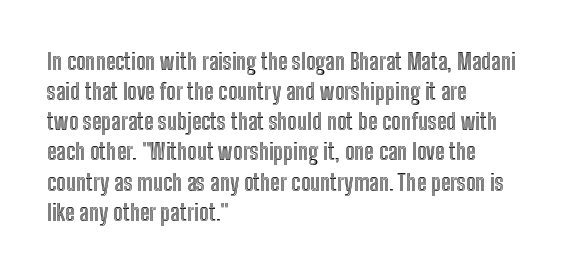
The image shows 23 px text type, upright; set left-aligned, normal line spacing (1.31x), normal letter spacing, not underlined.
